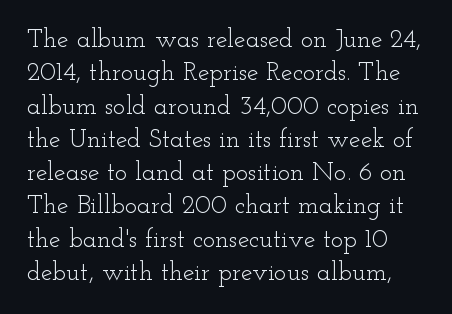
The image shows 26 px text type, upright; set normal line spacing (1.28x), normal letter spacing, not underlined.
